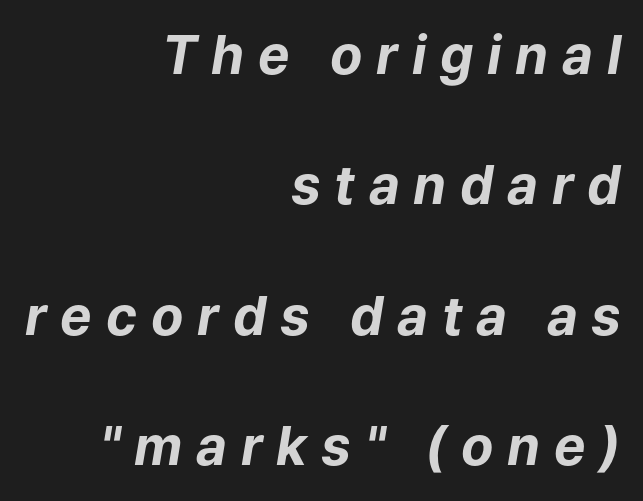
The image shows 53 px bold type, italic (leaning right); set right-aligned, loose line spacing (2.46x), unusually wide letter spacing (+0.26 em), not underlined; low stroke contrast and a medium x-height.
